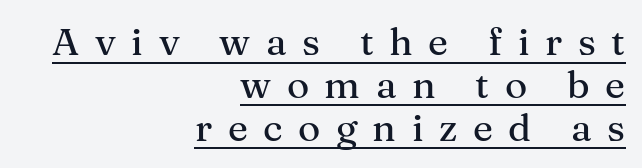
The image shows 38 px serif type, upright; set right-aligned, tight line spacing (1.13x), unusually wide letter spacing (+0.41 em), underlined; medium stroke contrast and a medium x-height.
